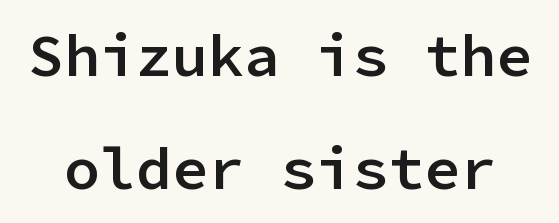
{"serif": "no", "italic": "no", "bold": "semi", "weight": "semibold", "width": "normal", "stroke_contrast": "low", "x_height": "medium", "monospaced": "yes", "underline": "no", "line_spacing_ratio": 1.89, "letter_spacing": "normal", "letter_spacing_em": 0.0, "glyph_px": 60}
